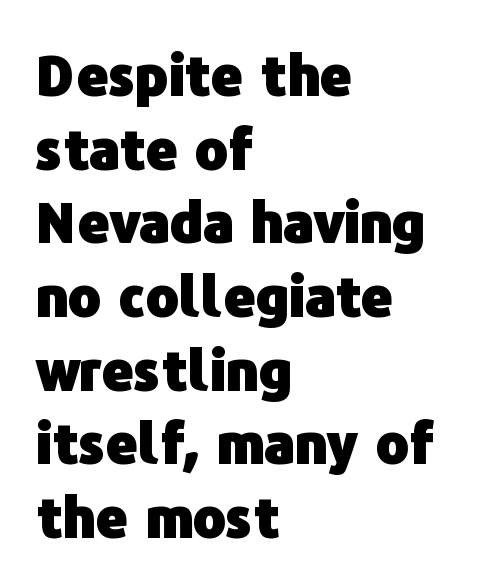
{"serif": "no", "italic": "no", "bold": "yes", "weight": "heavy", "width": "normal", "stroke_contrast": "low", "x_height": "medium", "monospaced": "no", "underline": "no", "align": "left", "line_spacing": "normal", "line_spacing_ratio": 1.34, "letter_spacing": "normal", "letter_spacing_em": 0.0, "glyph_px": 55}
